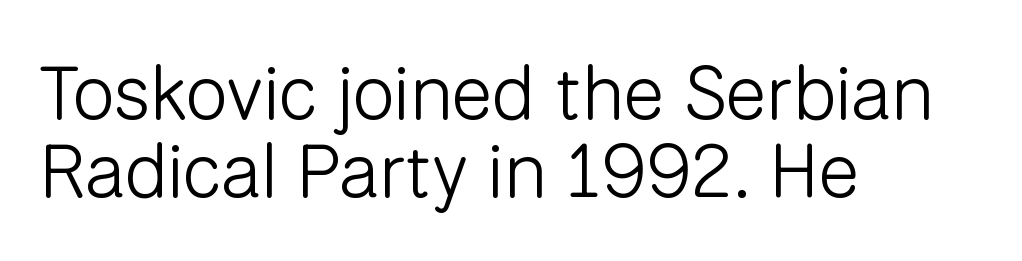
Q: Is the text bold? A: No.
Q: Is the text italic (slanted)? A: No, it is upright.
Q: Is the typeface a serif or a sans-serif typeface? A: Sans-serif.
Q: Is the text underlined? A: No.
Q: How is the paragraph aligned? A: Left-aligned.
Q: Is the spacing between letters normal or unusually wide? A: Normal.
Q: Is the spacing between lines tight, normal or loose? A: Tight.
Q: Width (condensed, normal, or wide)? A: Normal.
Q: Stroke contrast? A: Low.
Q: x-height? A: Medium.
Q: Monospaced? A: No.
